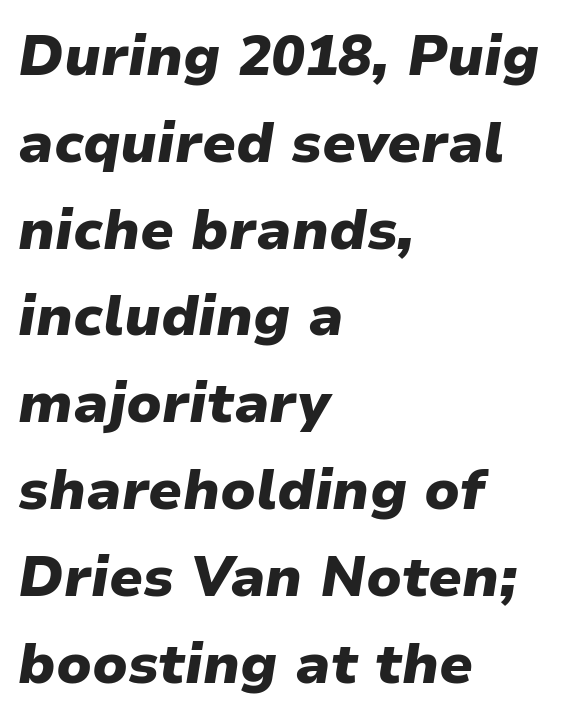
{"italic": "yes", "lean": "right", "slant_degrees": 9, "bold": "yes", "weight": "heavy", "width": "normal", "stroke_contrast": "low", "x_height": "medium", "monospaced": "no", "underline": "no", "align": "left", "line_spacing": "normal", "line_spacing_ratio": 1.55, "letter_spacing": "normal", "letter_spacing_em": 0.0, "glyph_px": 56}
